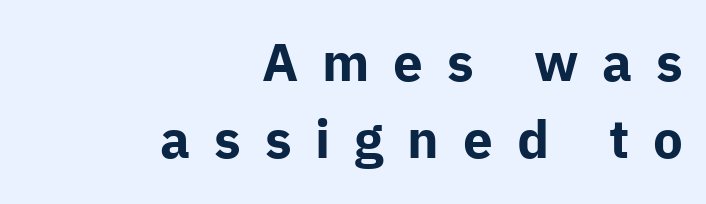
Q: Is the text bold? A: Yes.
Q: Is the text italic (slanted)? A: No, it is upright.
Q: Is the typeface a serif or a sans-serif typeface? A: Sans-serif.
Q: Is the text underlined? A: No.
Q: How is the paragraph aligned? A: Right-aligned.
Q: Is the spacing between letters normal or unusually wide? A: Unusually wide.
Q: Is the spacing between lines tight, normal or loose? A: Normal.
Q: Width (condensed, normal, or wide)? A: Normal.
Q: Stroke contrast? A: Low.
Q: x-height? A: Medium.
Q: Monospaced? A: No.
